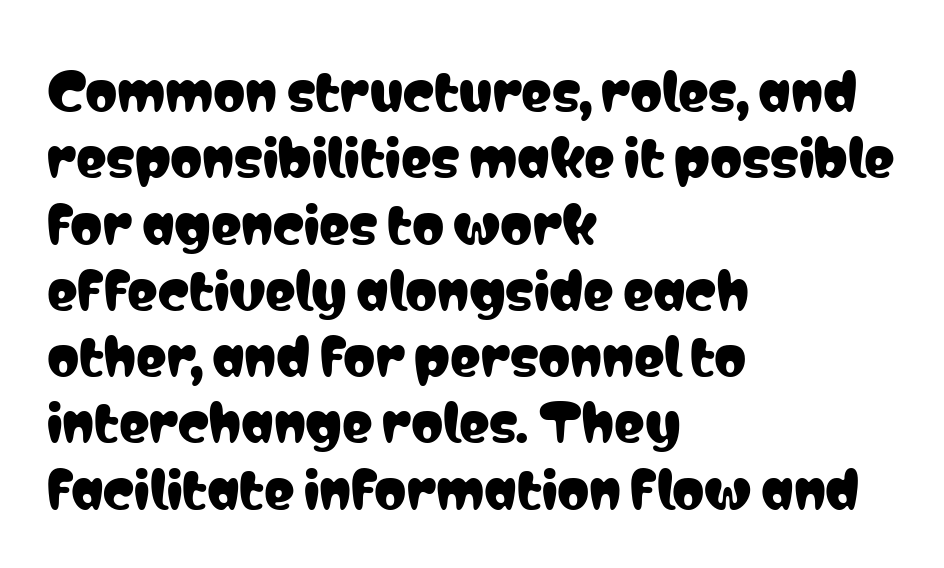
The image shows 51 px condensed sans-serif type, upright; set left-aligned, normal line spacing (1.3x), normal letter spacing, not underlined; low stroke contrast and a medium x-height.
